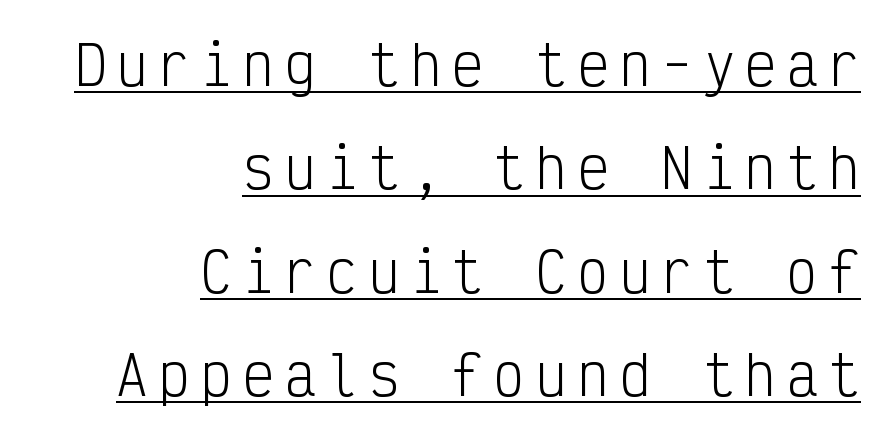
Q: Is the text bold? A: No.
Q: Is the text italic (slanted)? A: No, it is upright.
Q: Is the typeface a serif or a sans-serif typeface? A: Sans-serif.
Q: Is the text underlined? A: Yes.
Q: How is the paragraph aligned? A: Right-aligned.
Q: Is the spacing between lines tight, normal or loose? A: Loose.
Q: Width (condensed, normal, or wide)? A: Condensed.
Q: Stroke contrast? A: Low.
Q: x-height? A: Medium.
Q: Monospaced? A: Yes.
